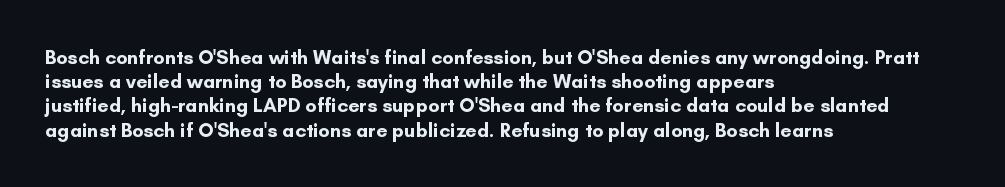
Descenders hang freely into open space. The paragraph has a hard left edge and a soft right edge. It's the straight-up-and-down kind of type. Observe the ordinary spacing: letters are neighbours, not strangers. Weight check: bold — yes, fully.
